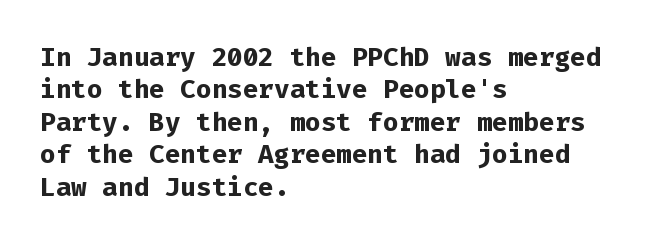
The image shows 26 px bold type, upright; set left-aligned, normal line spacing (1.25x), normal letter spacing, not underlined.
